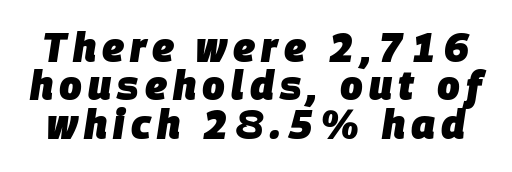
The image shows 40 px heavy type, italic (leaning right); set tight line spacing (0.96x), not underlined; low stroke contrast and a large x-height.
